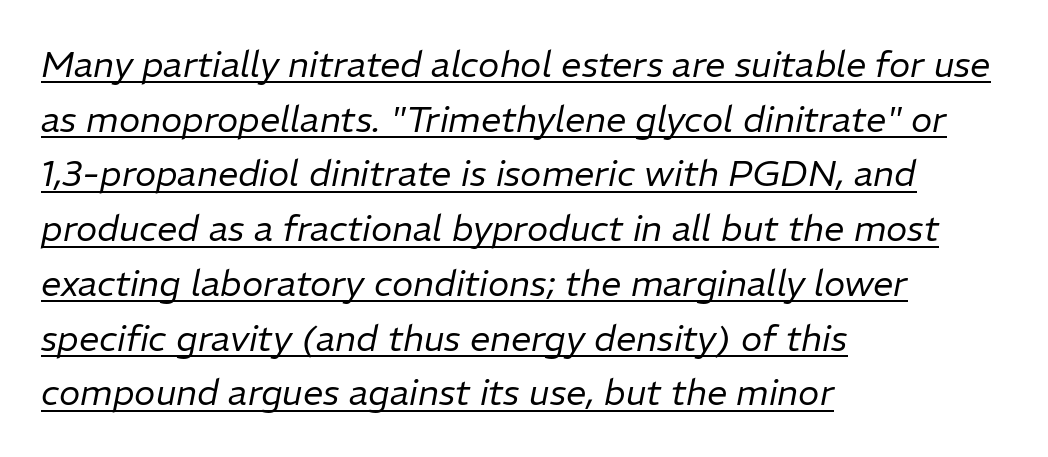
Reading down the column, the eye jumps a familiar distance to each next line. The font is comparable to plain body text, perhaps lighter. Tall strokes in this sample are angled rather than plumb. This sample has the flowing, uneven cadence of proportional lettering. Every word sits above its own underline. Reading down the block, your eye returns to a fixed left position each line.
